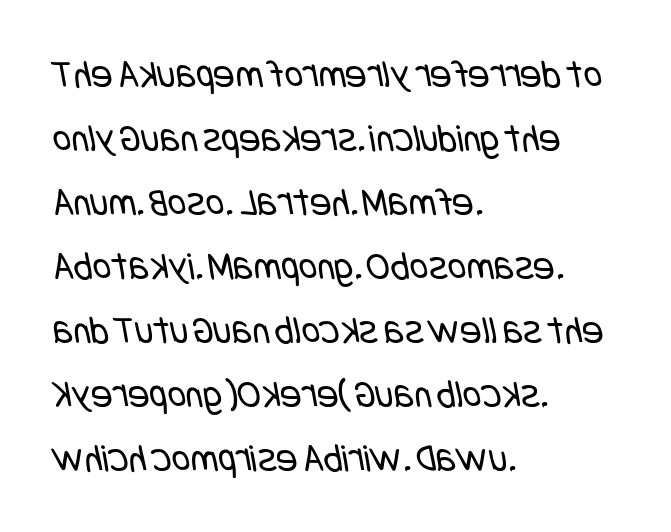
The image shows 40 px regular-weight, condensed sans-serif type; set left-aligned, normal line spacing (1.6x), normal letter spacing, not underlined; low stroke contrast and a large x-height.
